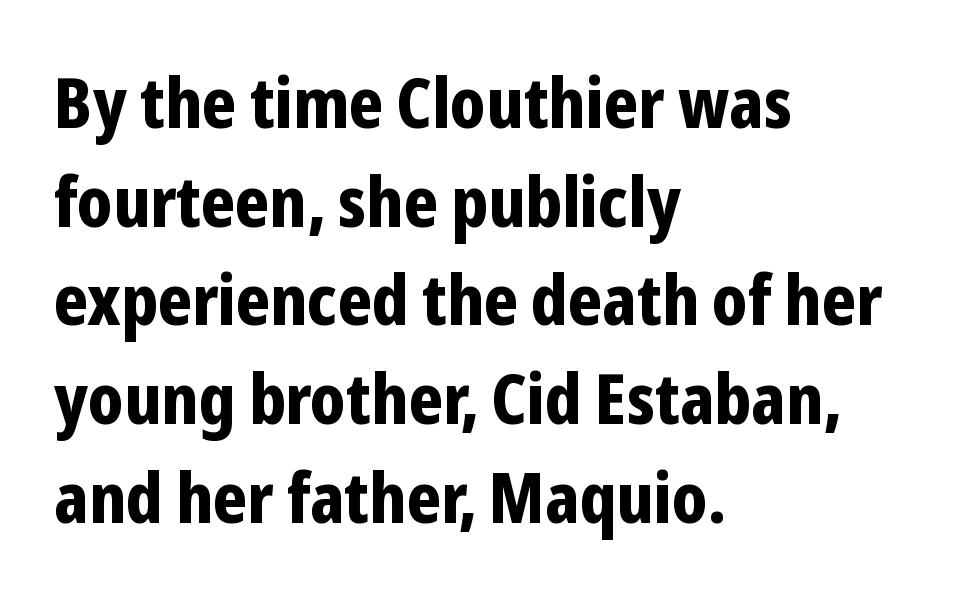
This sample uses an upright cut, with every glyph sitting square on the baseline. One glance says typical: line gaps are just what's usual. The rendering uses natural spacing where letterforms have individual widths. There is no visible air inserted between adjacent glyphs.
